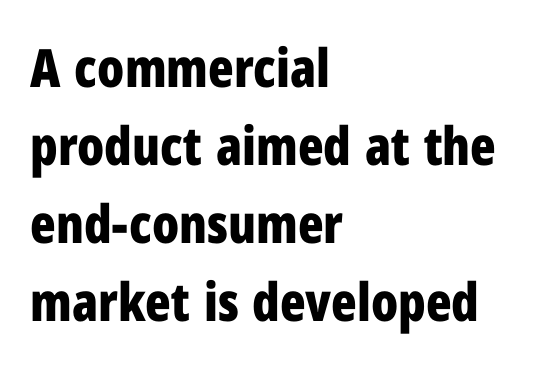
{"serif": "no", "italic": "no", "bold": "yes", "weight": "bold", "width": "condensed", "stroke_contrast": "low", "x_height": "medium", "monospaced": "no", "underline": "no", "align": "left", "line_spacing": "normal", "line_spacing_ratio": 1.47, "letter_spacing": "normal", "letter_spacing_em": 0.0, "glyph_px": 53}
